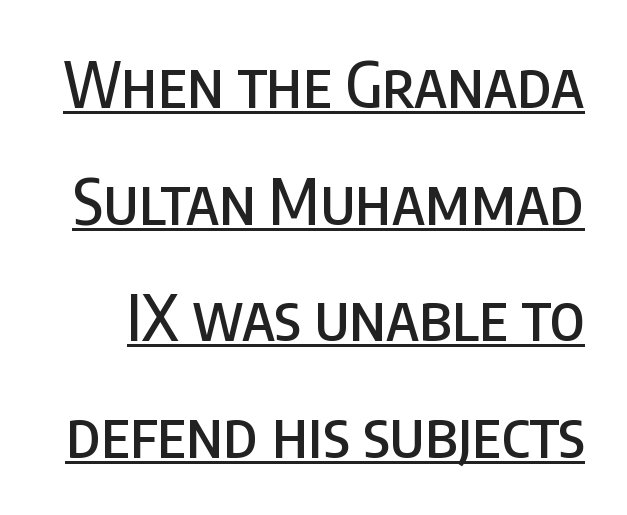
The image shows 63 px condensed sans-serif type, upright; set line spacing 1.85x, normal letter spacing, underlined; low stroke contrast and a large x-height.
